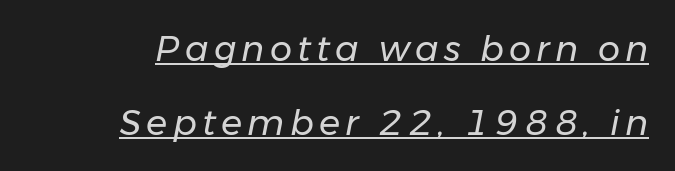
{"italic": "yes", "lean": "right", "slant_degrees": 11, "bold": "no", "weight": "regular", "width": "normal", "stroke_contrast": "low", "x_height": "medium", "monospaced": "no", "underline": "yes", "line_spacing": "loose", "line_spacing_ratio": 2.11, "glyph_px": 35}
